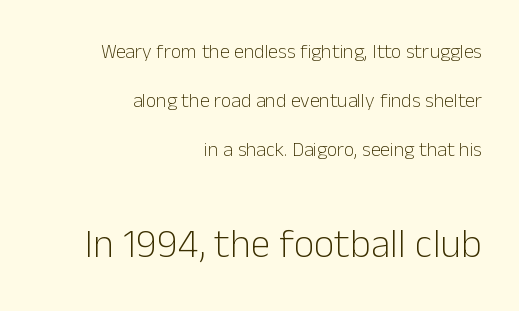
The image shows 40 px light sans-serif type, upright; set right-aligned, loose line spacing (2.45x), normal letter spacing, not underlined; the second (bottom) block is 2.0x larger; low stroke contrast and a medium x-height.
